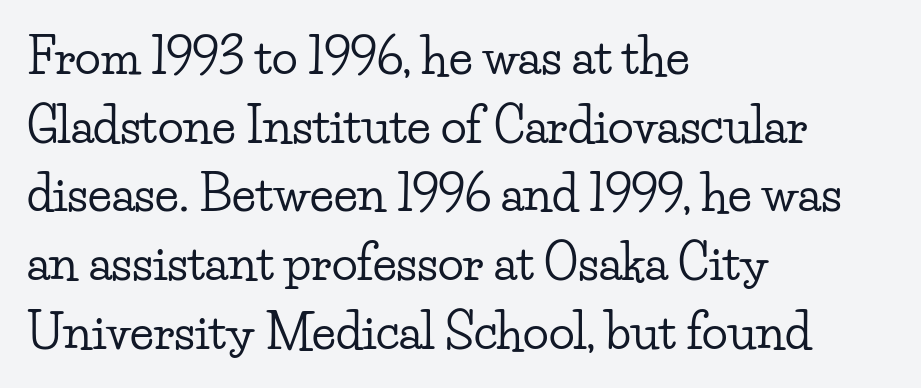
{"serif": "yes", "italic": "no", "width": "wide", "stroke_contrast": "low", "x_height": "small", "monospaced": "no", "underline": "no", "align": "left", "line_spacing": "normal", "line_spacing_ratio": 1.43, "letter_spacing": "normal", "letter_spacing_em": 0.0, "glyph_px": 48}
